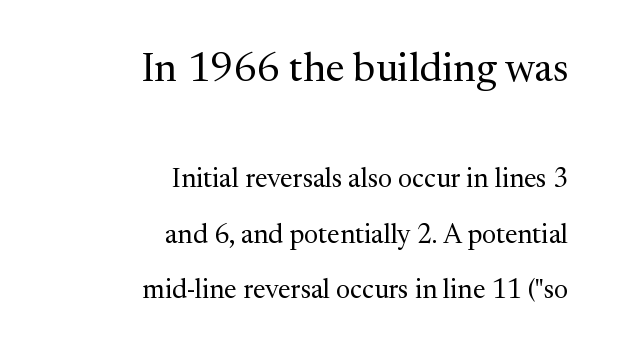
How would I describe the line gaps? Wide and relaxed. Is this a fixed-width face? No — the glyphs have proportional, varying widths. The emphasis by scale lands on block number one, above. Caption: standard tracking, unaltered. Italic? Not at all — the glyphs are vertical.
